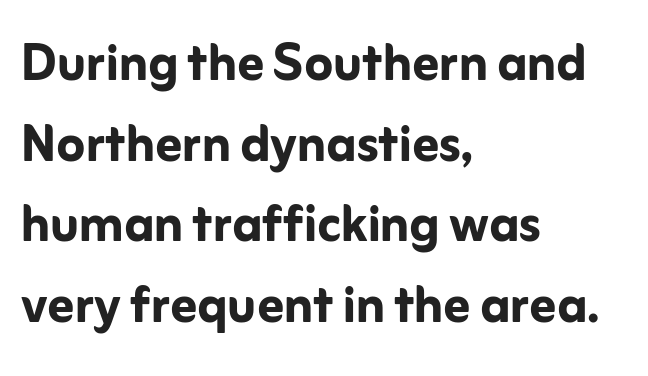
The face used here is proportionally spaced, like ordinary book or web type. The glyphs are unaccompanied by any horizontal stroke below them. Unlike a traditional serif, this face leaves its strokes unadorned. Does the weight exceed regular? Yes, all the way to bold. Characters remain perfectly vertical along every line.
